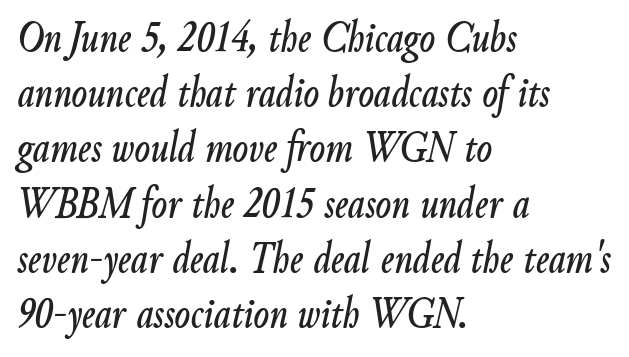
{"italic": "yes", "lean": "right", "slant_degrees": 9, "width": "condensed", "stroke_contrast": "low", "x_height": "small", "monospaced": "no", "underline": "no", "align": "left", "line_spacing_ratio": 1.2, "letter_spacing": "normal", "letter_spacing_em": 0.0, "glyph_px": 46}
